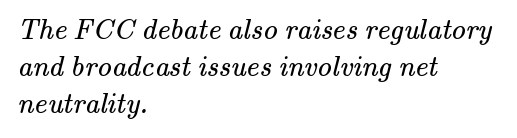
The cut favours lightness, reaching ordinary text weight at its darkest. Compared with typical paragraphs, the rows here are spaced about the same. Caption: standard tracking, unaltered. Which margin do the lines hug? The left one — the right edge is uneven. Font category for this specimen: serif.
